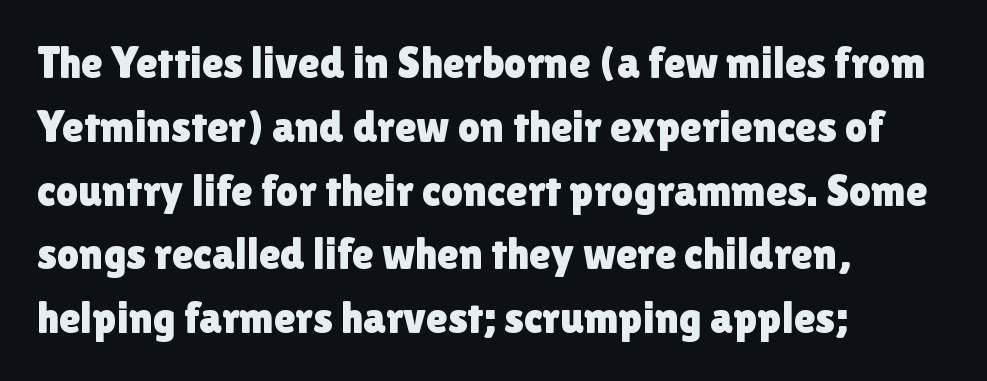
{"serif": "no", "italic": "no", "width": "normal", "x_height": "medium", "monospaced": "no", "underline": "no", "align": "left", "line_spacing": "normal", "line_spacing_ratio": 1.45, "letter_spacing": "normal", "letter_spacing_em": 0.0, "glyph_px": 44}
